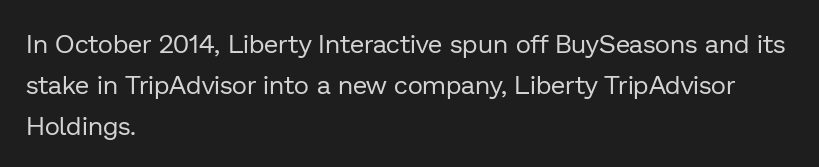
The gap between lines stays unmarked. No extra tracking has been applied to these lines. Does the leading feel generous? No, just average. Short and long lines alike share a common starting point at left.
